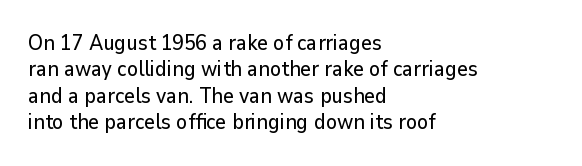
Is there much room between lines? A standard amount, neither cramped nor airy. The line texture is even and compact thanks to regular tracking. In terms of posture, this sample is upright. The paragraph has a hard left edge and a soft right edge. The strip under each line holds only bare page.
